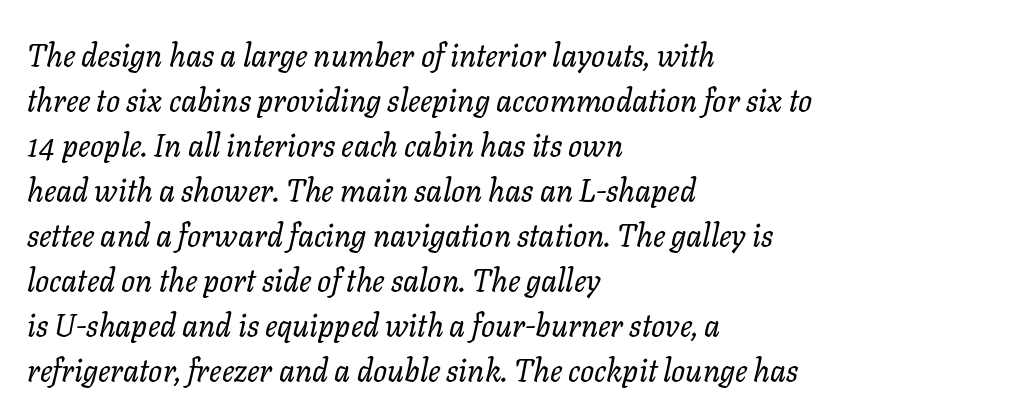
The image shows 31 px regular-weight type, italic (leaning right); set left-aligned, normal line spacing (1.45x), normal letter spacing, not underlined; low stroke contrast and a medium x-height.
